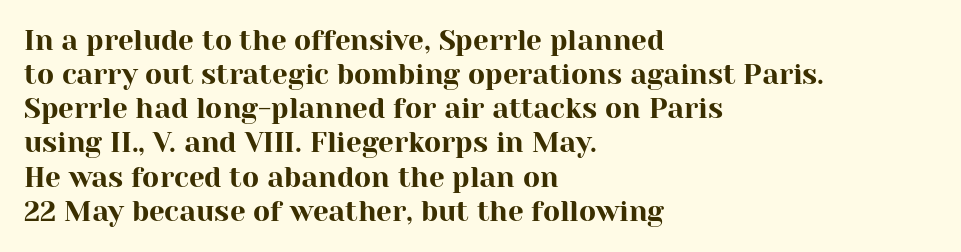
{"serif": "yes", "italic": "no", "width": "normal", "stroke_contrast": "high", "x_height": "medium", "monospaced": "no", "underline": "no", "align": "left", "line_spacing_ratio": 1.22, "letter_spacing": "normal", "letter_spacing_em": 0.0, "glyph_px": 28}
